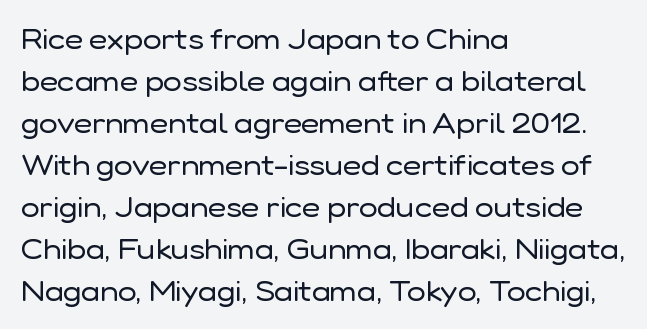
The horizontal fit of the characters is conventional and even. Unlike a traditional serif, this face leaves its strokes unadorned. You could not count columns in this text — the font is proportionally spaced. Italic? Not at all — the glyphs are vertical. The face looks like a standard text weight, possibly lighter.
